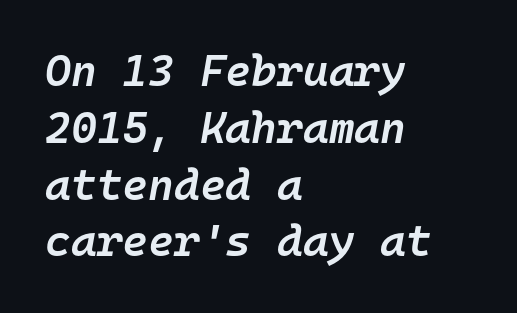
{"italic": "yes", "lean": "right", "slant_degrees": 10, "bold": "semi", "weight": "semibold", "width": "normal", "stroke_contrast": "low", "x_height": "medium", "monospaced": "yes", "underline": "no", "align": "left", "line_spacing": "normal", "line_spacing_ratio": 1.29, "letter_spacing": "normal", "letter_spacing_em": 0.0, "glyph_px": 44}
